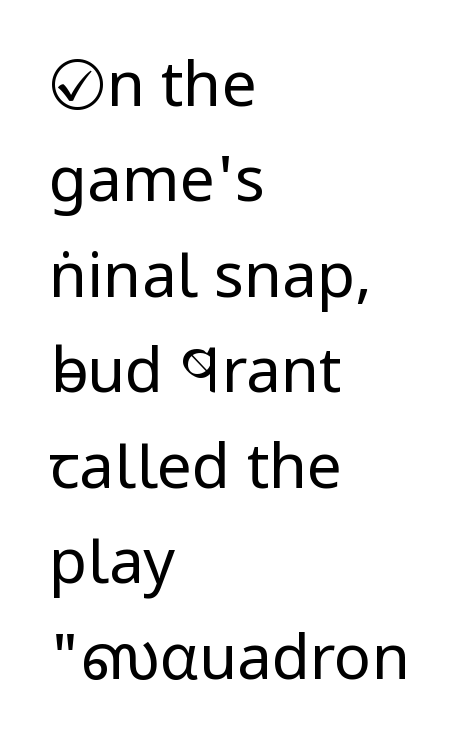
Q: Is the text bold? A: No.
Q: Is the text italic (slanted)? A: No, it is upright.
Q: Is the typeface a serif or a sans-serif typeface? A: Sans-serif.
Q: Is the text underlined? A: No.
Q: How is the paragraph aligned? A: Left-aligned.
Q: Is the spacing between letters normal or unusually wide? A: Normal.
Q: Is the spacing between lines tight, normal or loose? A: Normal.
Q: Width (condensed, normal, or wide)? A: Condensed.
Q: Stroke contrast? A: Low.
Q: x-height? A: Large.
Q: Monospaced? A: No.
